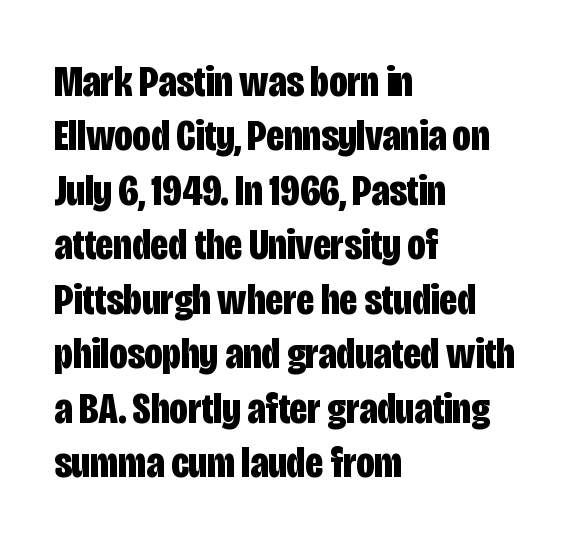
No feet cap the strokes, marking this as sans-serif type. Looks like regular typesetting: each glyph gets only the width it needs. Underline: absent. Typographic density is high because the face is bold.
